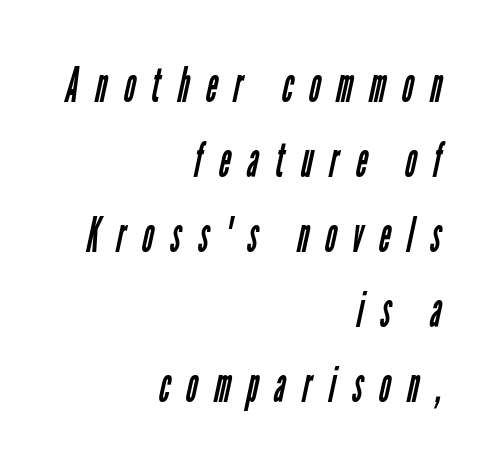
The image shows 49 px regular-weight, condensed sans-serif type; set right-aligned, normal line spacing (1.53x), unusually wide letter spacing (+0.34 em), not underlined; low stroke contrast and a medium x-height.
